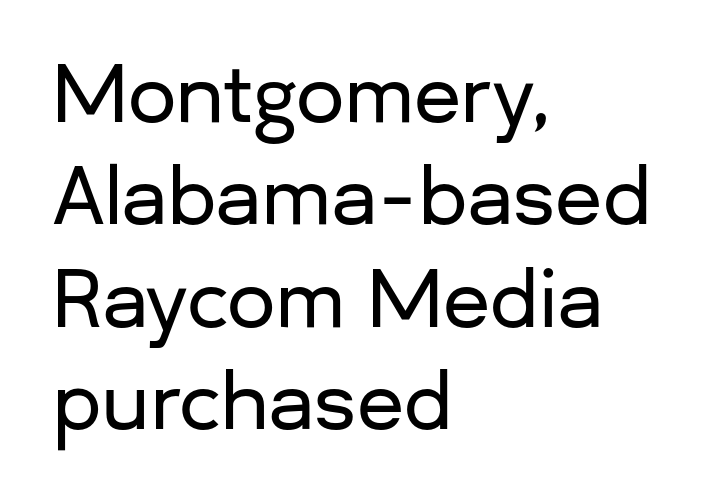
{"serif": "no", "italic": "no", "width": "normal", "stroke_contrast": "low", "x_height": "medium", "monospaced": "no", "underline": "no", "align": "left", "line_spacing": "normal", "line_spacing_ratio": 1.33, "letter_spacing": "normal", "letter_spacing_em": 0.0, "glyph_px": 77}
